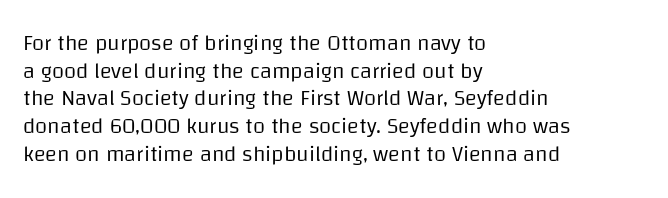
Q: Is the text bold? A: No.
Q: Is the text italic (slanted)? A: No, it is upright.
Q: Is the text underlined? A: No.
Q: How is the paragraph aligned? A: Left-aligned.
Q: Is the spacing between letters normal or unusually wide? A: Normal.
Q: Is the spacing between lines tight, normal or loose? A: Normal.
